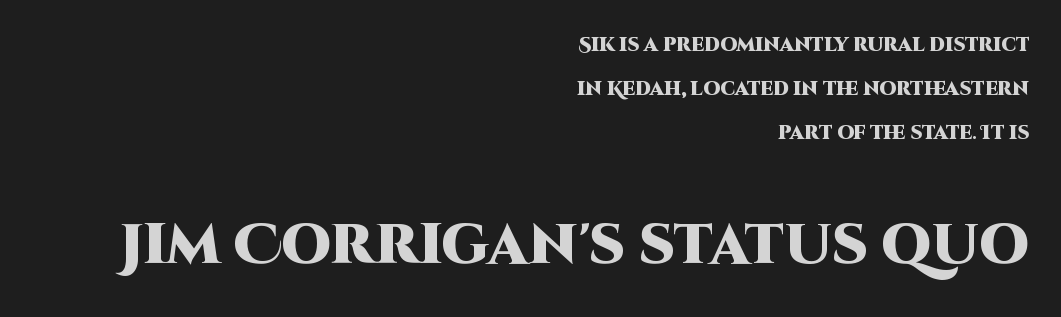
{"serif": "no", "italic": "no", "bold": "yes", "weight": "heavy", "width": "normal", "stroke_contrast": "high", "x_height": "large", "monospaced": "no", "underline": "no", "align": "right", "line_spacing": "loose", "line_spacing_ratio": 2.31, "letter_spacing": "normal", "letter_spacing_em": 0.0, "larger_block": "second", "size_ratio": 2.95, "glyph_px": 56}
